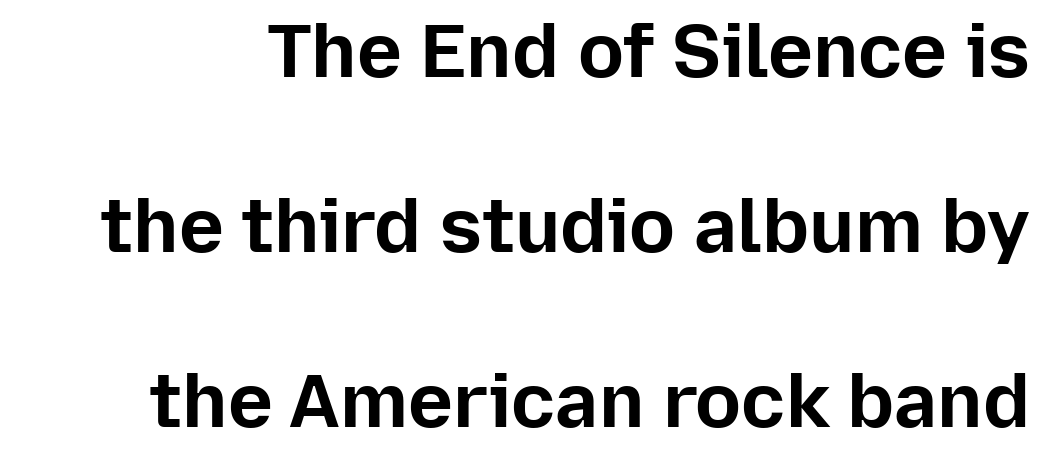
{"serif": "no", "italic": "no", "bold": "yes", "weight": "bold", "width": "normal", "stroke_contrast": "low", "x_height": "medium", "monospaced": "no", "underline": "no", "line_spacing": "loose", "line_spacing_ratio": 2.3, "letter_spacing": "normal", "letter_spacing_em": 0.0, "glyph_px": 76}
